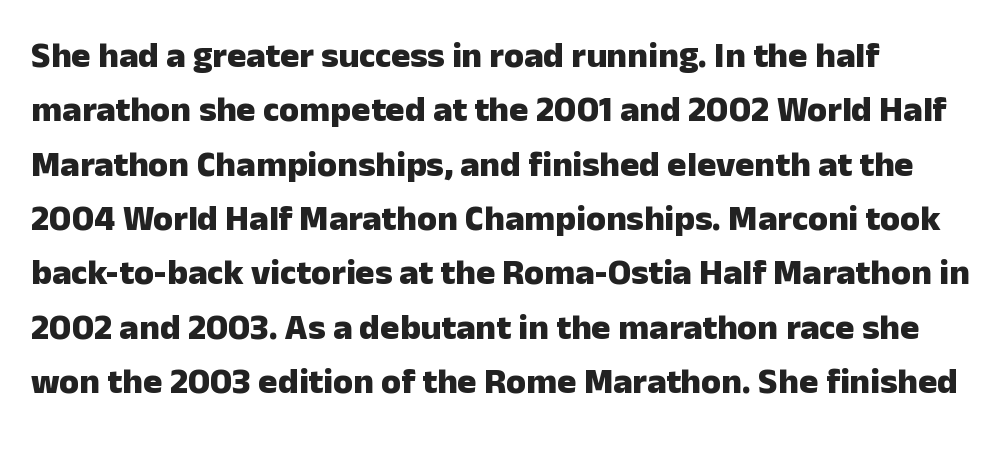
{"serif": "no", "italic": "no", "bold": "yes", "weight": "heavy", "width": "normal", "stroke_contrast": "low", "x_height": "medium", "monospaced": "no", "underline": "no", "align": "left", "line_spacing": "normal", "line_spacing_ratio": 1.51, "letter_spacing": "normal", "letter_spacing_em": 0.0, "glyph_px": 36}
